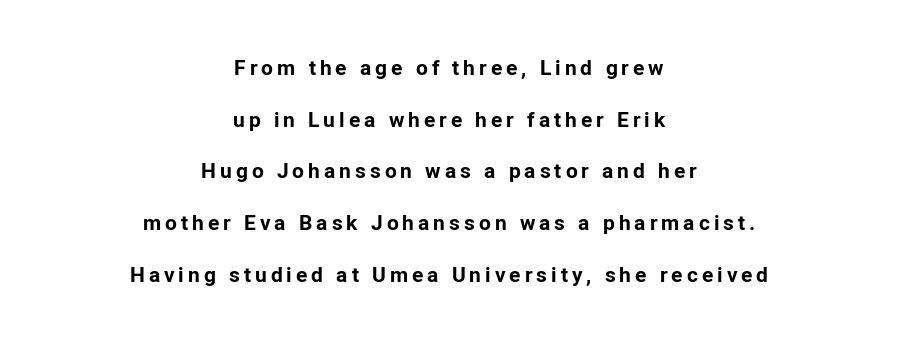
The image shows 21 px bold type, upright; set centered, loose line spacing (2.46x), not underlined.
